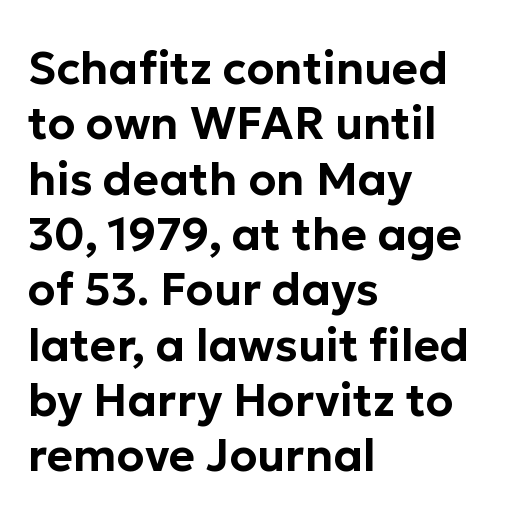
{"serif": "no", "italic": "no", "width": "normal", "stroke_contrast": "low", "x_height": "medium", "monospaced": "no", "underline": "no", "align": "left", "line_spacing_ratio": 1.23, "letter_spacing": "normal", "letter_spacing_em": 0.0, "glyph_px": 45}
